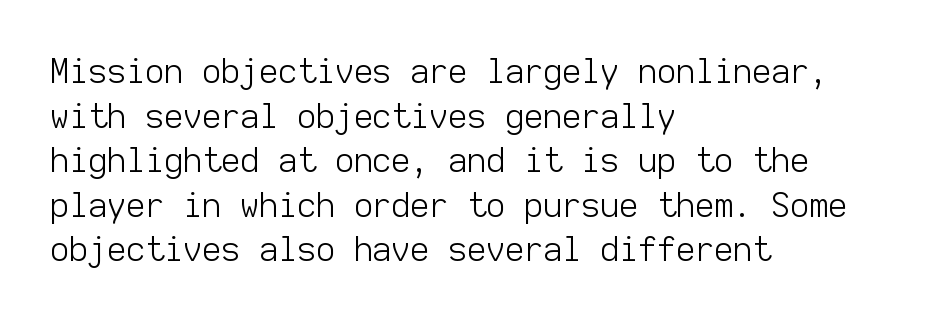
{"serif": "no", "italic": "no", "bold": "no", "weight": "light", "width": "normal", "stroke_contrast": "low", "x_height": "medium", "monospaced": "yes", "underline": "no", "align": "left", "line_spacing": "normal", "line_spacing_ratio": 1.35, "letter_spacing": "normal", "letter_spacing_em": 0.0, "glyph_px": 33}
